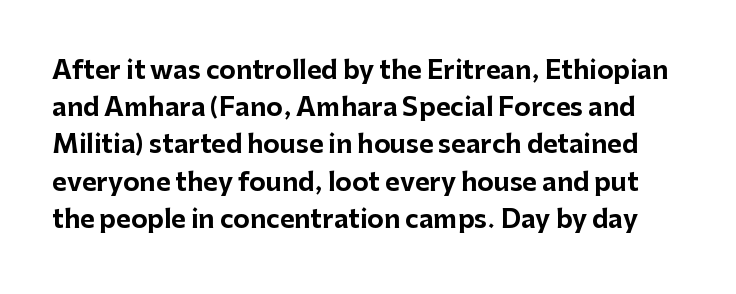
Q: Is the text bold? A: Yes.
Q: Is the text italic (slanted)? A: No, it is upright.
Q: Is the text underlined? A: No.
Q: Is the spacing between letters normal or unusually wide? A: Normal.
Q: Is the spacing between lines tight, normal or loose? A: Normal.
